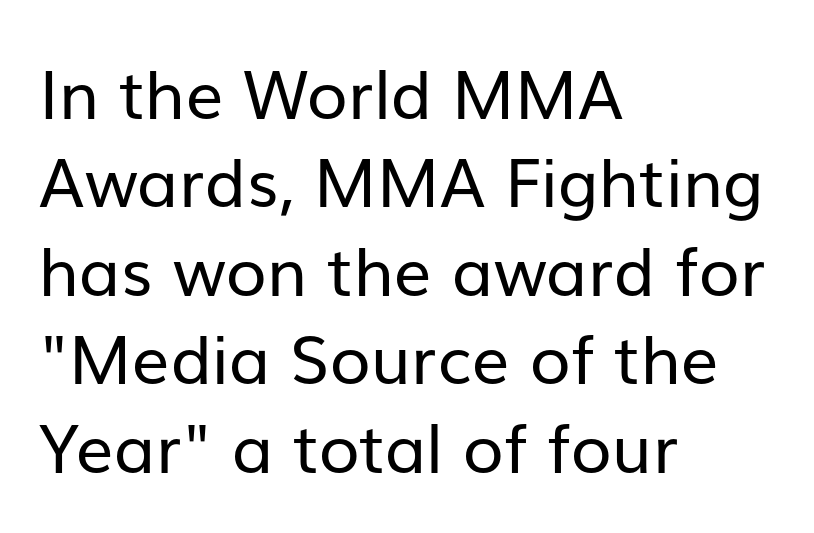
The image shows 67 px regular-weight sans-serif type, upright; set left-aligned, normal line spacing (1.32x), normal letter spacing, not underlined; low stroke contrast and a medium x-height.
